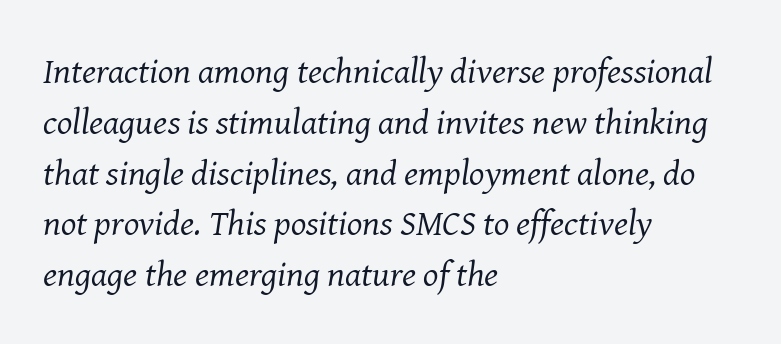
A normal amount of white space separates one row of letters from the next. This is oblique type, the kind used for emphasis or titles. In CSS terms this would be text-align: left. This sample has the flowing, uneven cadence of proportional lettering. Stroke terminals: seriffed. Plain, unruled lines of type.
